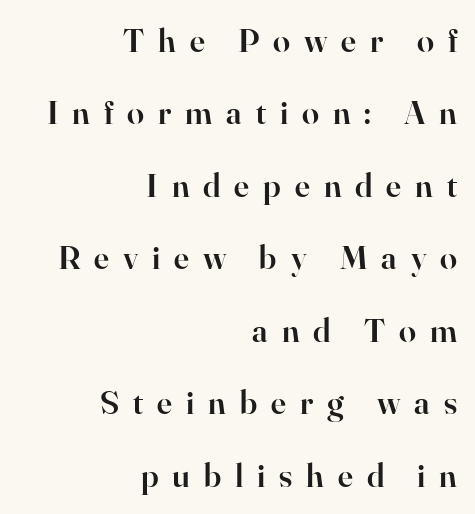
{"serif": "yes", "italic": "no", "bold": "semi", "weight": "semibold", "width": "normal", "stroke_contrast": "high", "x_height": "small", "monospaced": "no", "underline": "no", "align": "right", "line_spacing": "loose", "line_spacing_ratio": 2.13, "letter_spacing": "wide", "letter_spacing_em": 0.41, "glyph_px": 34}
